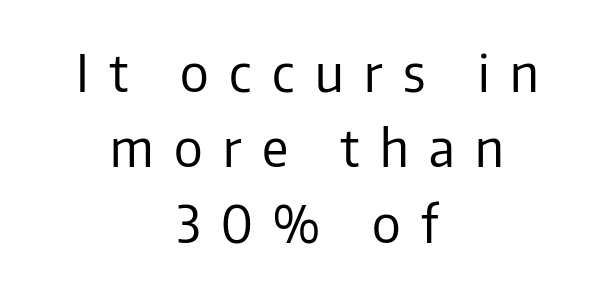
Someone cranked the tracking dial way up on this one. The letters carry no serifs — their stems end cleanly without finishing strokes. This is roman type, the default non-slanted kind. This reads as an unemphasized weight, regular at the heaviest. The rag falls on both sides of this text block equally. Here the designer chose a conventional face with non-uniform glyph widths.
